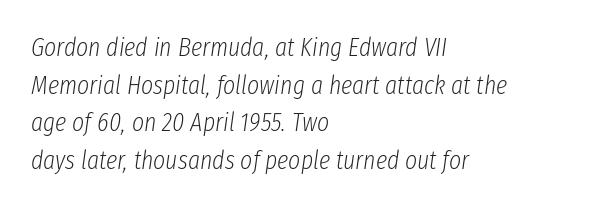
The image shows 26 px text type, italic (leaning right); set left-aligned, normal line spacing (1.45x), normal letter spacing, not underlined.
